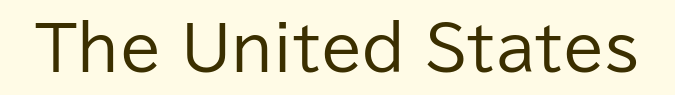
Characters remain perfectly vertical along every line. Bold? No — there's no thickening of the strokes. Serifs: no, the terminals of the letterforms are clean. Here the designer chose a conventional face with non-uniform glyph widths. Clear beneath every line of the passage.
